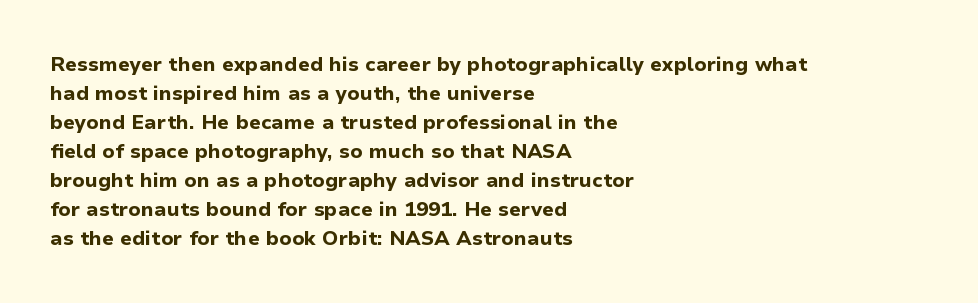
{"italic": "no", "bold": "yes", "underline": "no", "align": "left", "line_spacing": "normal", "line_spacing_ratio": 1.45, "letter_spacing": "normal", "letter_spacing_em": 0.0, "glyph_px": 20}
